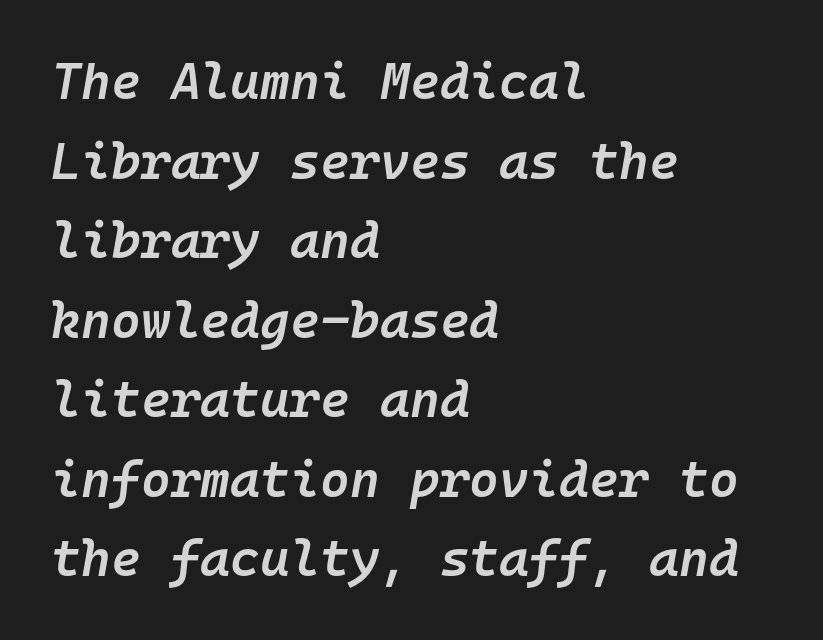
Q: Is the text bold? A: Semi-bold.
Q: Is the text italic (slanted)? A: Yes, it leans right by about 10 degrees.
Q: Is the text underlined? A: No.
Q: How is the paragraph aligned? A: Left-aligned.
Q: Is the spacing between letters normal or unusually wide? A: Normal.
Q: Is the spacing between lines tight, normal or loose? A: Normal.
Q: Width (condensed, normal, or wide)? A: Normal.
Q: Stroke contrast? A: Low.
Q: x-height? A: Medium.
Q: Monospaced? A: Yes.
